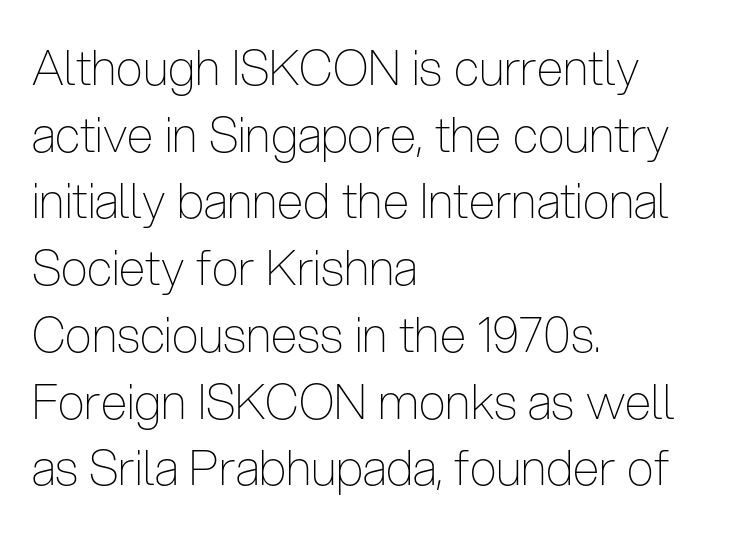
Q: Is the text bold? A: No.
Q: Is the text italic (slanted)? A: No, it is upright.
Q: Is the typeface a serif or a sans-serif typeface? A: Sans-serif.
Q: Is the text underlined? A: No.
Q: How is the paragraph aligned? A: Left-aligned.
Q: Is the spacing between letters normal or unusually wide? A: Normal.
Q: Is the spacing between lines tight, normal or loose? A: Normal.
Q: Width (condensed, normal, or wide)? A: Condensed.
Q: Stroke contrast? A: Low.
Q: x-height? A: Medium.
Q: Monospaced? A: No.
